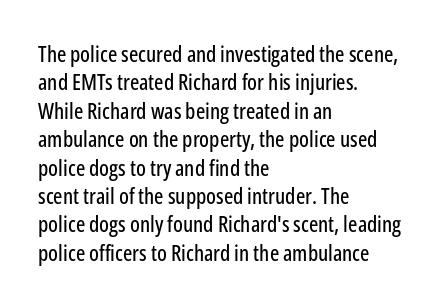
Q: Is the text italic (slanted)? A: No, it is upright.
Q: Is the text underlined? A: No.
Q: How is the paragraph aligned? A: Left-aligned.
Q: Is the spacing between letters normal or unusually wide? A: Normal.
Q: Is the spacing between lines tight, normal or loose? A: Normal.
